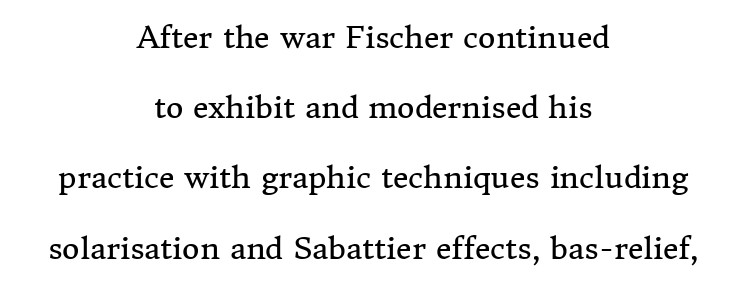
{"serif": "yes", "italic": "no", "bold": "no", "weight": "regular", "width": "normal", "stroke_contrast": "medium", "x_height": "medium", "monospaced": "no", "underline": "no", "align": "center", "line_spacing": "loose", "line_spacing_ratio": 2.34, "letter_spacing": "normal", "letter_spacing_em": 0.0, "glyph_px": 30}
